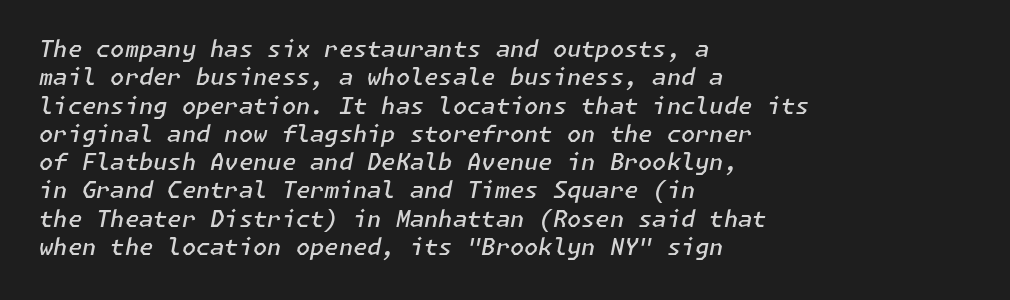
{"italic": "yes", "lean": "right", "slant_degrees": 11, "bold": "semi", "underline": "no", "align": "left", "line_spacing_ratio": 1.23, "letter_spacing": "normal", "letter_spacing_em": 0.0, "glyph_px": 23}
